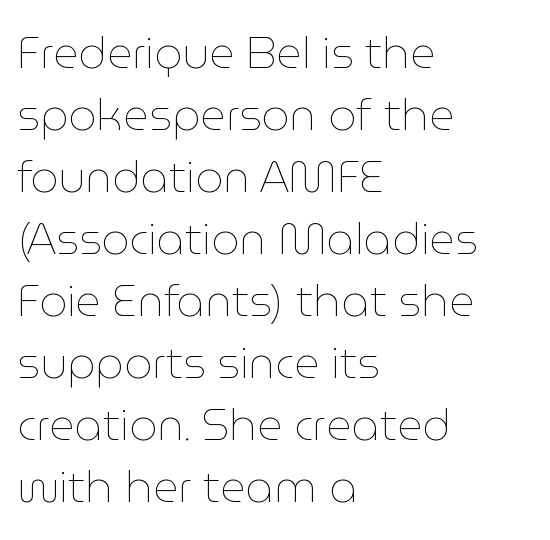
Q: Is the text bold? A: No.
Q: Is the text italic (slanted)? A: No, it is upright.
Q: Is the text underlined? A: No.
Q: How is the paragraph aligned? A: Left-aligned.
Q: Is the spacing between letters normal or unusually wide? A: Normal.
Q: Is the spacing between lines tight, normal or loose? A: Normal.
Q: Width (condensed, normal, or wide)? A: Normal.
Q: Stroke contrast? A: Low.
Q: x-height? A: Medium.
Q: Monospaced? A: No.
